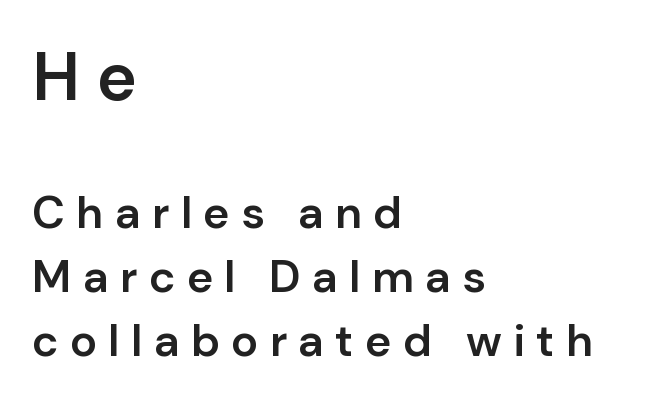
These lines are rendered in a variable-pitch font. Font category for this specimen: sans-serif. The vertical gap from one line to the next is medium. This sample uses an upright cut, with every glyph sitting square on the baseline. Anything drawn beneath the words? Only blank space.
